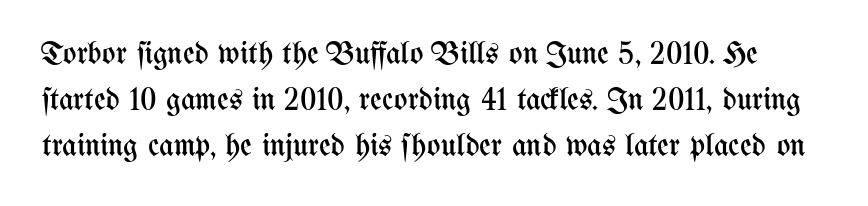
The words here are not underlined. The face used here is proportionally spaced, like ordinary book or web type. A typesetter would mark this as roman, not italic. Nobody touched the tracking dial on this one. Each stroke keeps to a modest, everyday thickness or less. This sample keeps an unexceptional amount of space between lines.
